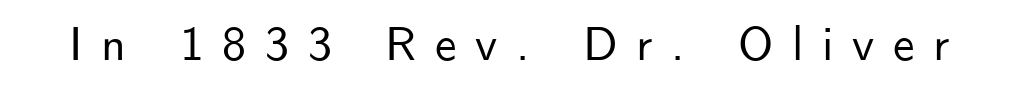
{"serif": "no", "italic": "no", "width": "normal", "stroke_contrast": "low", "x_height": "small", "monospaced": "no", "underline": "no", "letter_spacing": "wide", "letter_spacing_em": 0.39, "glyph_px": 48}
